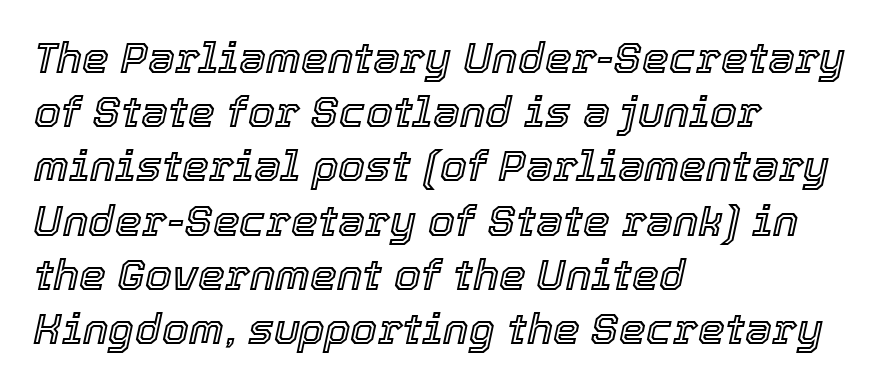
Underlining? Definitely not there. Every row of glyphs begins at an identical x-position on the left. Observe the lean: these are italic letterforms. Reading down the column, the eye jumps a familiar distance to each next line. Here the glyphs are tracked normally, forming tight word shapes.
